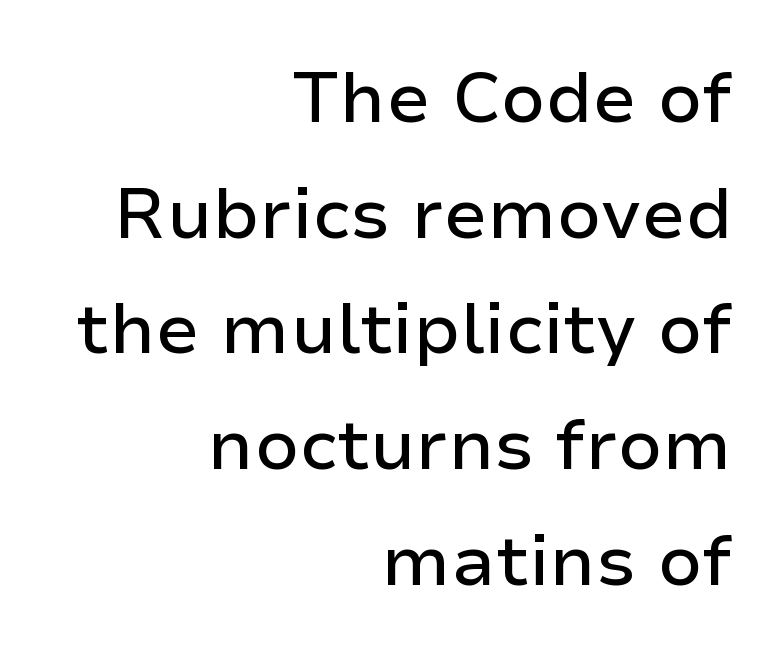
Q: Is the text italic (slanted)? A: No, it is upright.
Q: Is the typeface a serif or a sans-serif typeface? A: Sans-serif.
Q: Is the text underlined? A: No.
Q: How is the paragraph aligned? A: Right-aligned.
Q: Is the spacing between letters normal or unusually wide? A: Normal.
Q: Is the spacing between lines tight, normal or loose? A: Normal.
Q: Width (condensed, normal, or wide)? A: Normal.
Q: Stroke contrast? A: Low.
Q: x-height? A: Medium.
Q: Monospaced? A: No.
